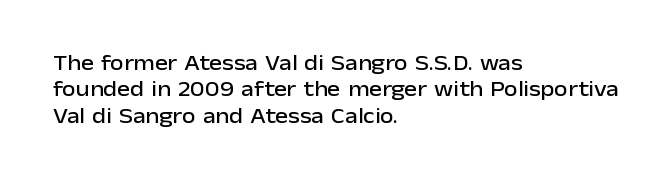
The image shows 22 px text type, upright; set left-aligned, line spacing 1.2x, normal letter spacing, not underlined.
